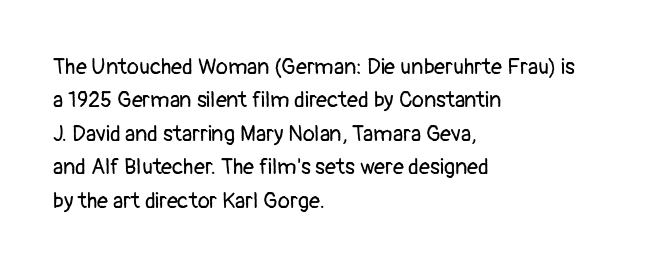
{"italic": "no", "bold": "no", "underline": "no", "align": "left", "line_spacing": "normal", "line_spacing_ratio": 1.52, "letter_spacing": "normal", "letter_spacing_em": 0.0, "glyph_px": 22}
